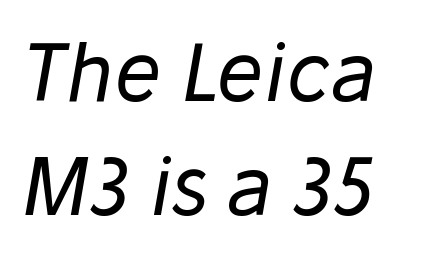
Q: Is the text bold? A: No.
Q: Is the text italic (slanted)? A: Yes, it leans right by about 10 degrees.
Q: Is the text underlined? A: No.
Q: Is the spacing between letters normal or unusually wide? A: Normal.
Q: Is the spacing between lines tight, normal or loose? A: Normal.
Q: Width (condensed, normal, or wide)? A: Normal.
Q: Stroke contrast? A: Low.
Q: x-height? A: Medium.
Q: Monospaced? A: No.
